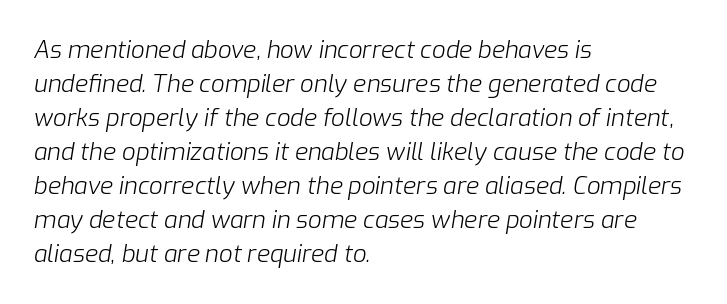
{"italic": "yes", "lean": "right", "slant_degrees": 9, "bold": "no", "underline": "no", "align": "left", "line_spacing": "normal", "line_spacing_ratio": 1.42, "letter_spacing": "normal", "letter_spacing_em": 0.0, "glyph_px": 24}
